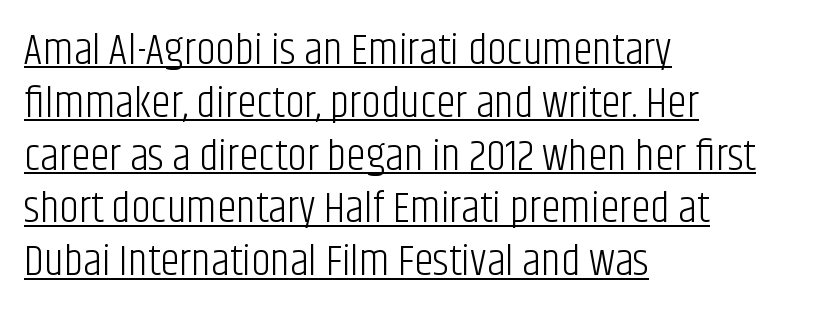
Q: Is the text bold? A: No.
Q: Is the text italic (slanted)? A: No, it is upright.
Q: Is the typeface a serif or a sans-serif typeface? A: Sans-serif.
Q: Is the text underlined? A: Yes.
Q: How is the paragraph aligned? A: Left-aligned.
Q: Is the spacing between letters normal or unusually wide? A: Normal.
Q: Width (condensed, normal, or wide)? A: Condensed.
Q: Stroke contrast? A: Low.
Q: x-height? A: Large.
Q: Monospaced? A: No.
